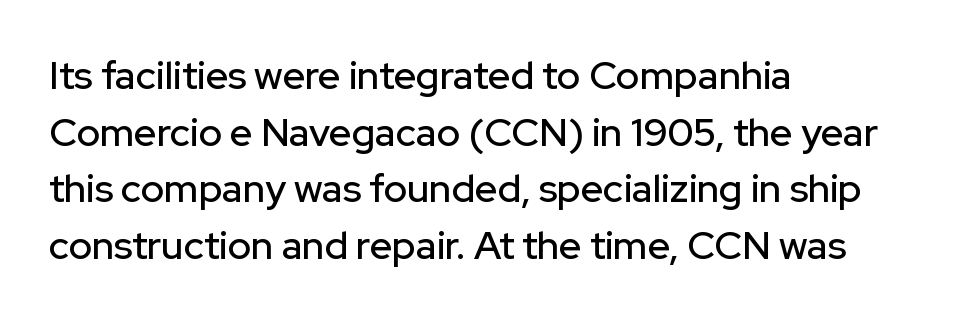
Q: Is the text italic (slanted)? A: No, it is upright.
Q: Is the typeface a serif or a sans-serif typeface? A: Sans-serif.
Q: Is the text underlined? A: No.
Q: How is the paragraph aligned? A: Left-aligned.
Q: Is the spacing between letters normal or unusually wide? A: Normal.
Q: Is the spacing between lines tight, normal or loose? A: Normal.
Q: Width (condensed, normal, or wide)? A: Normal.
Q: Stroke contrast? A: Low.
Q: x-height? A: Medium.
Q: Monospaced? A: No.
